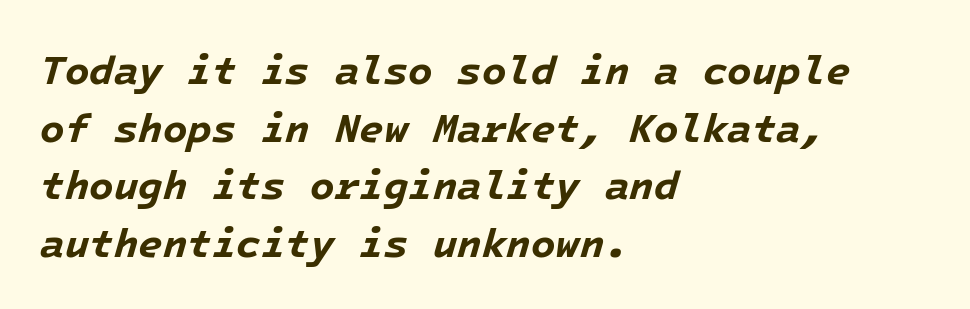
In terms of leading, this rendering sits right in the middle. Look at the stroke-to-counter ratio: heavy, a bold. The string is rendered with underlining switched off. The rag falls on the right side of this text block. Does extra space separate the letters? No, they use regular spacing.
